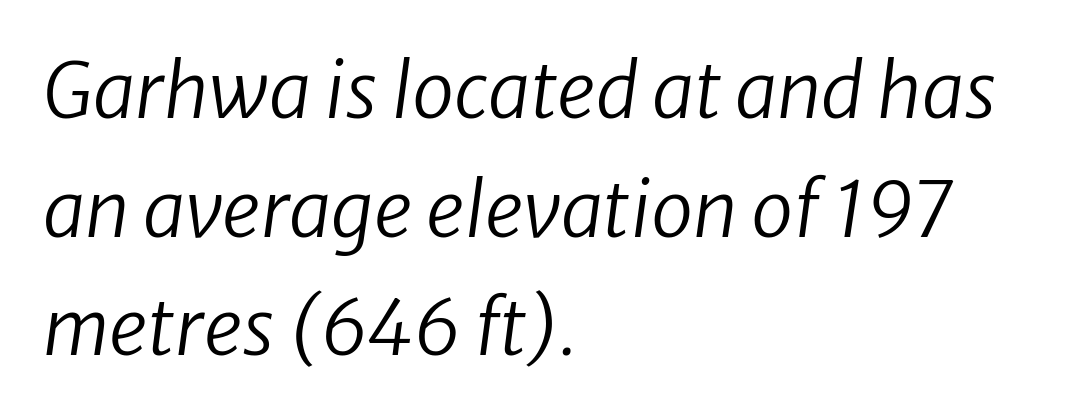
{"italic": "yes", "lean": "right", "slant_degrees": 8, "bold": "no", "weight": "regular", "width": "normal", "stroke_contrast": "low", "x_height": "medium", "monospaced": "no", "underline": "no", "align": "left", "line_spacing": "normal", "line_spacing_ratio": 1.56, "letter_spacing": "normal", "letter_spacing_em": 0.0, "glyph_px": 76}
